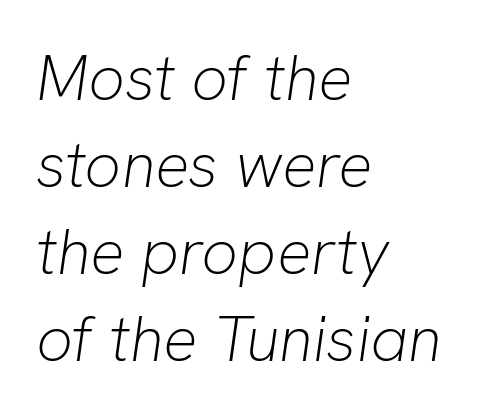
{"italic": "yes", "lean": "right", "slant_degrees": 8, "bold": "no", "weight": "light", "width": "normal", "stroke_contrast": "low", "x_height": "medium", "monospaced": "no", "underline": "no", "align": "left", "line_spacing": "normal", "line_spacing_ratio": 1.36, "letter_spacing": "normal", "letter_spacing_em": 0.0, "glyph_px": 64}
